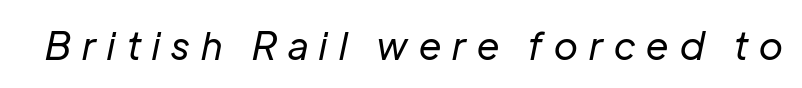
The image shows 38 px regular-weight type, italic (leaning right); set unusually wide letter spacing (+0.3 em), not underlined; low stroke contrast and a medium x-height.
